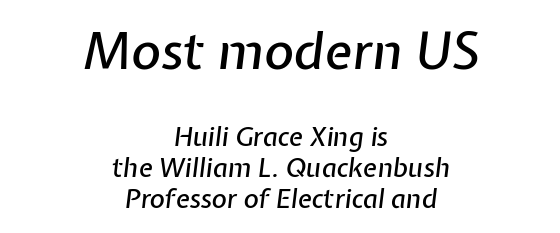
{"italic": "yes", "lean": "right", "slant_degrees": 7, "width": "normal", "stroke_contrast": "low", "x_height": "medium", "monospaced": "no", "underline": "no", "align": "center", "line_spacing_ratio": 1.21, "letter_spacing": "normal", "letter_spacing_em": 0.0, "larger_block": "first", "size_ratio": 1.96, "glyph_px": 51}
